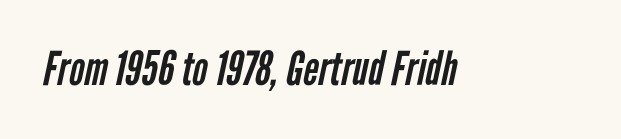
Here the glyphs are tracked normally, forming tight word shapes. Bold? No — there's no thickening of the strokes. Type without underlining. A typesetter would label this face a sans. A typesetter would call this proportional, since set widths differ per character.
